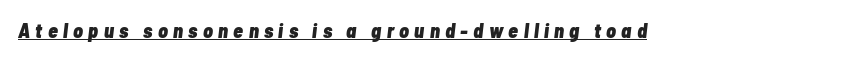
Q: Is the text bold? A: Yes.
Q: Is the text italic (slanted)? A: Yes, it leans right by about 7 degrees.
Q: Is the text underlined? A: Yes.
Q: Is the spacing between letters normal or unusually wide? A: Unusually wide.
